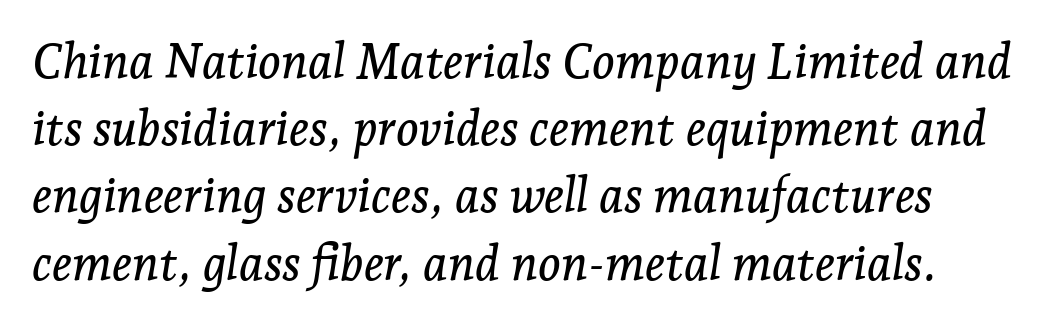
{"serif": "yes", "italic": "yes", "lean": "right", "slant_degrees": 7, "width": "normal", "stroke_contrast": "low", "x_height": "medium", "monospaced": "no", "underline": "no", "line_spacing": "normal", "line_spacing_ratio": 1.4, "letter_spacing": "normal", "letter_spacing_em": 0.0, "glyph_px": 48}
